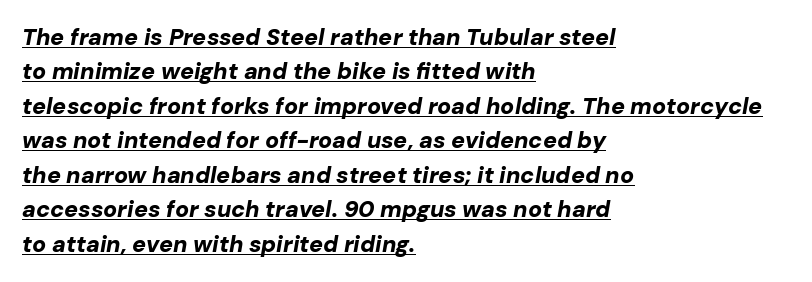
The glyphs have the mass of a bold cut. Honestly, the row spacing looks completely unremarkable. Glance below the letters and you will spot a drawn line. The typography opts for an oblique posture over an upright one. Notice how the passage keeps a crisp vertical edge on the left only. The line texture is even and compact thanks to regular tracking.
